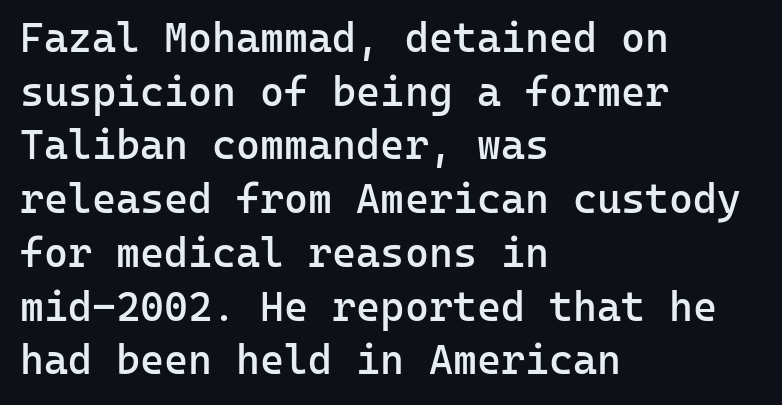
The image shows 41 px semibold sans-serif type, upright, monospaced; set left-aligned, normal line spacing (1.31x), normal letter spacing, not underlined; low stroke contrast and a medium x-height.
